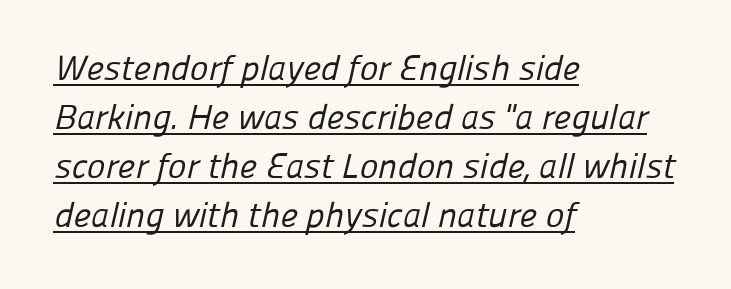
Q: Is the text bold? A: No.
Q: Is the typeface a serif or a sans-serif typeface? A: Sans-serif.
Q: Is the text underlined? A: Yes.
Q: How is the paragraph aligned? A: Left-aligned.
Q: Is the spacing between letters normal or unusually wide? A: Normal.
Q: Is the spacing between lines tight, normal or loose? A: Normal.
Q: Width (condensed, normal, or wide)? A: Normal.
Q: Stroke contrast? A: Low.
Q: x-height? A: Medium.
Q: Monospaced? A: No.
